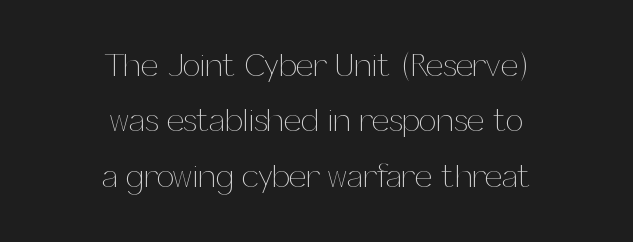
The image shows 32 px thin type, upright; set centered, line spacing 1.73x, normal letter spacing, not underlined; medium stroke contrast and a medium x-height.
